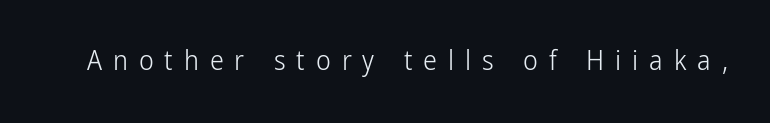
Is this a heavy cut? Hardly; it is regular or lighter. Here the designer chose a conventional face with non-uniform glyph widths. The gap between lines stays unmarked. In terms of letterspacing, this is a distinctly airy, spread setting. The axis of the letterforms is exactly vertical. Look at the bottom of the vertical strokes: they stop flat, with no serifs.
